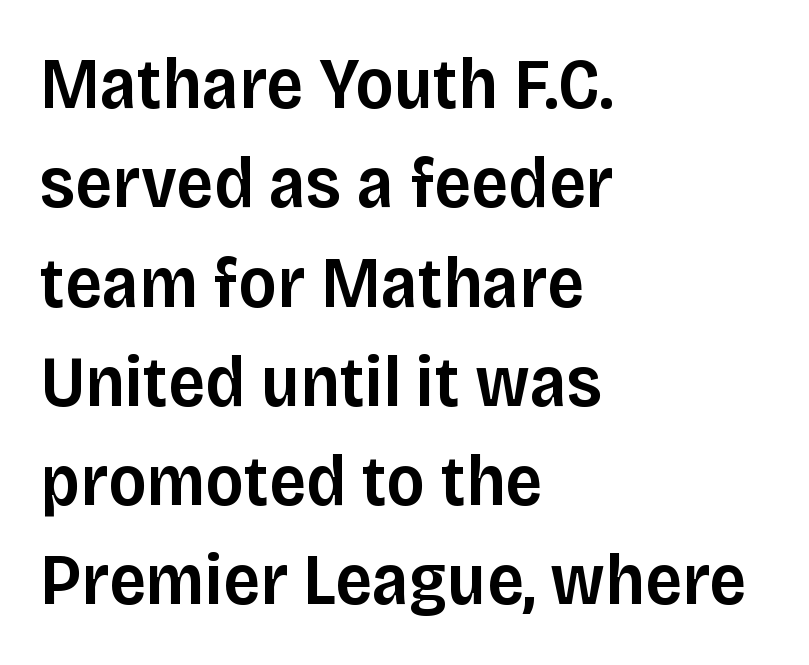
The image shows 73 px semibold sans-serif type, upright; set left-aligned, normal line spacing (1.36x), normal letter spacing, not underlined; low stroke contrast and a large x-height.
